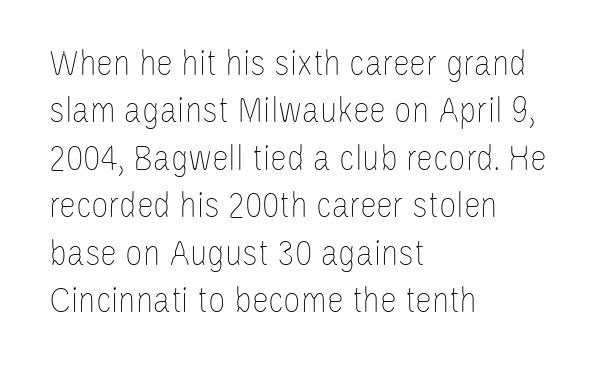
The image shows 38 px thin, condensed type, upright; set left-aligned, normal line spacing (1.25x), normal letter spacing, not underlined; low stroke contrast and a large x-height.
